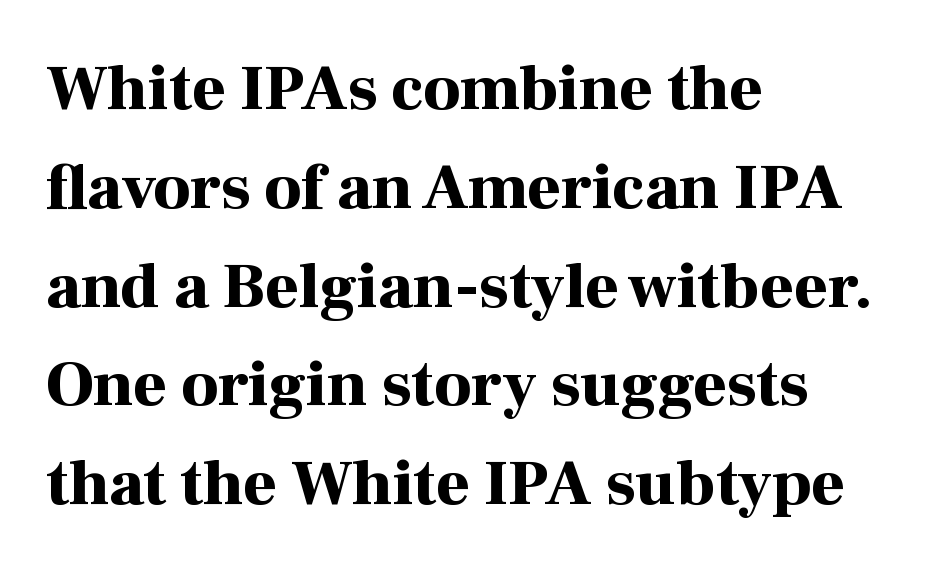
Serif or sans? Serif — the stroke terminals have little feet. Honestly, the row spacing looks completely unremarkable. Proportional: the letters do not fall into vertical columns. Upright lettering throughout.
